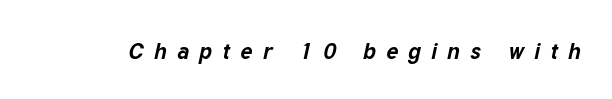
Q: Is the text bold? A: Yes.
Q: Is the text italic (slanted)? A: Yes, it leans right by about 12 degrees.
Q: Is the text underlined? A: No.
Q: Is the spacing between letters normal or unusually wide? A: Unusually wide.
